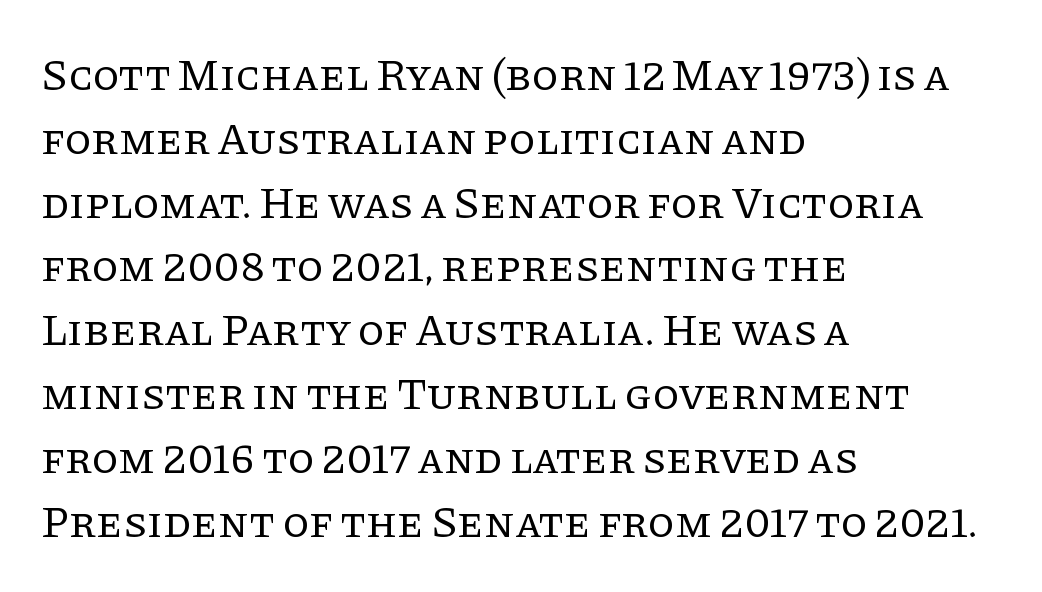
Q: Is the text bold? A: No.
Q: Is the text italic (slanted)? A: No, it is upright.
Q: Is the typeface a serif or a sans-serif typeface? A: Serif.
Q: Is the text underlined? A: No.
Q: How is the paragraph aligned? A: Left-aligned.
Q: Is the spacing between letters normal or unusually wide? A: Normal.
Q: Is the spacing between lines tight, normal or loose? A: Normal.
Q: Width (condensed, normal, or wide)? A: Normal.
Q: Stroke contrast? A: Low.
Q: x-height? A: Large.
Q: Monospaced? A: No.
